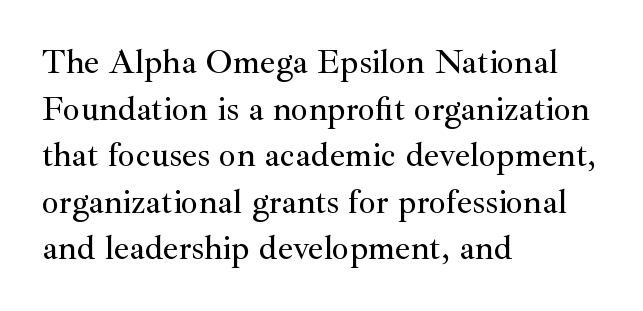
You can tell from the footed stems that serif type was used. Regarding leading, the lines here are spaced in the standard way. The setting favours the left margin, as ordinary paragraphs usually do. These lines are rendered in a variable-pitch font. The specimen reads as upright at a glance. Caption: standard tracking, unaltered.
